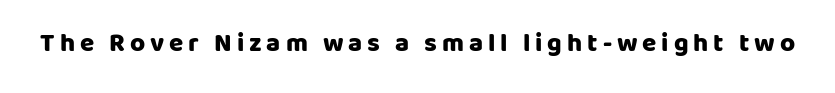
Heavy, bold letterforms. Tall strokes in this sample are plumb rather than angled. The strip under each line holds only bare page.
